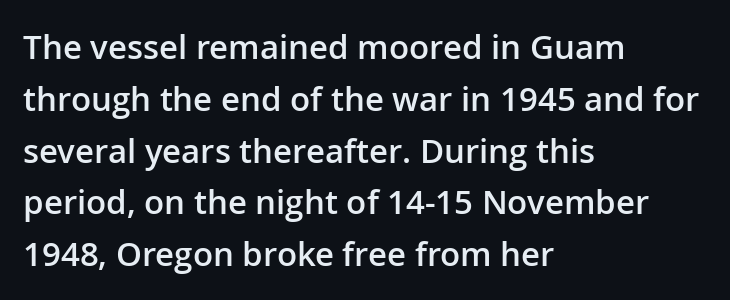
{"serif": "no", "italic": "no", "bold": "semi", "weight": "semibold", "width": "normal", "stroke_contrast": "low", "x_height": "medium", "monospaced": "no", "underline": "no", "align": "left", "line_spacing": "normal", "line_spacing_ratio": 1.57, "letter_spacing": "normal", "letter_spacing_em": 0.0, "glyph_px": 33}
